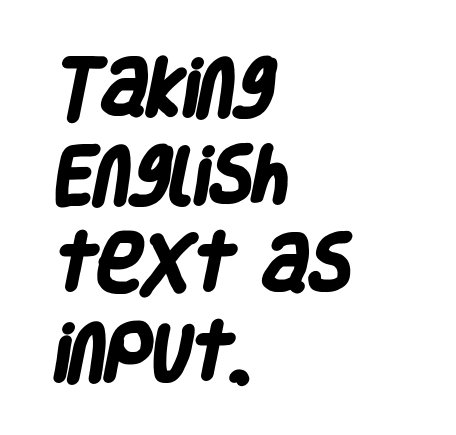
{"serif": "no", "bold": "yes", "weight": "heavy", "width": "condensed", "stroke_contrast": "low", "x_height": "large", "monospaced": "no", "underline": "no", "align": "left", "line_spacing": "normal", "line_spacing_ratio": 1.4, "letter_spacing": "normal", "letter_spacing_em": 0.0, "glyph_px": 63}
